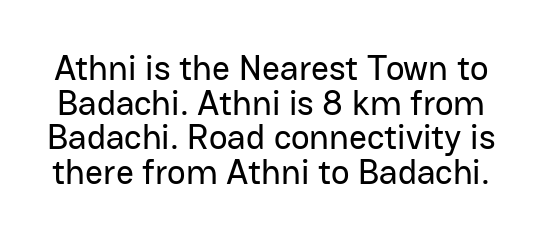
The image shows 35 px sans-serif type, upright; set tight line spacing (0.99x), normal letter spacing, not underlined; low stroke contrast and a medium x-height.
